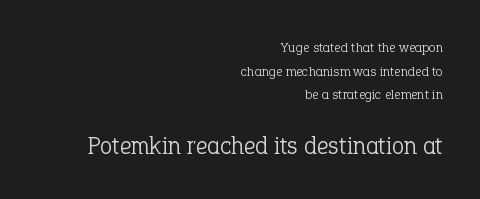
Q: Is the text bold? A: No.
Q: Is the text italic (slanted)? A: No, it is upright.
Q: Is the text underlined? A: No.
Q: How is the paragraph aligned? A: Right-aligned.
Q: Is the spacing between letters normal or unusually wide? A: Normal.
Q: Is the spacing between lines tight, normal or loose? A: Normal.
Q: Which block of text is set in a larger size, the first (top) or the second (bottom)? A: The second (bottom) one.
